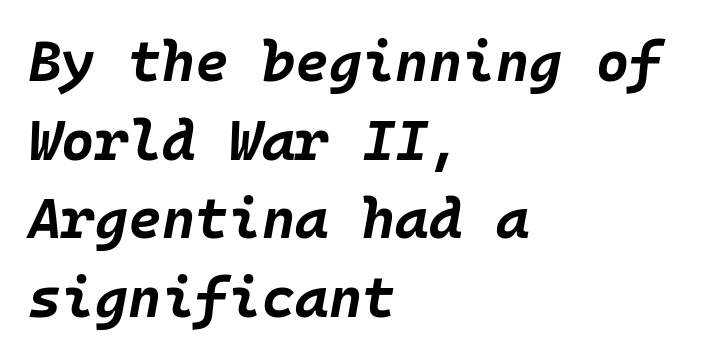
The image shows 57 px bold type, italic (leaning right), monospaced; set left-aligned, normal line spacing (1.38x), normal letter spacing, not underlined; low stroke contrast and a large x-height.
